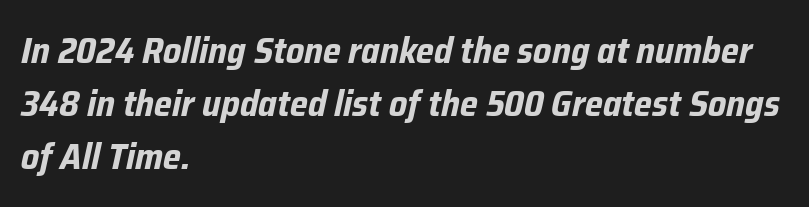
Nothing unusual about the tracking: characters are spaced as the font intends. Left-aligned paragraph, ragged on the right. The letters advance in unequal steps, a hallmark of proportional type. Every character sits at an angle, as italics do. The glyphs have the mass of a bold cut. The words here are not underlined.
